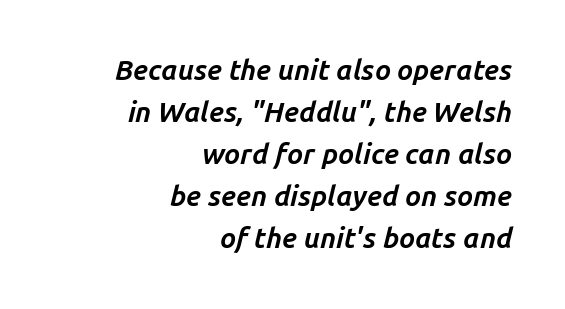
Q: Is the text bold? A: Yes.
Q: Is the text italic (slanted)? A: Yes, it leans right by about 14 degrees.
Q: Is the text underlined? A: No.
Q: How is the paragraph aligned? A: Right-aligned.
Q: Is the spacing between letters normal or unusually wide? A: Normal.
Q: Is the spacing between lines tight, normal or loose? A: Normal.
Q: Width (condensed, normal, or wide)? A: Normal.
Q: Stroke contrast? A: Low.
Q: x-height? A: Medium.
Q: Monospaced? A: No.
